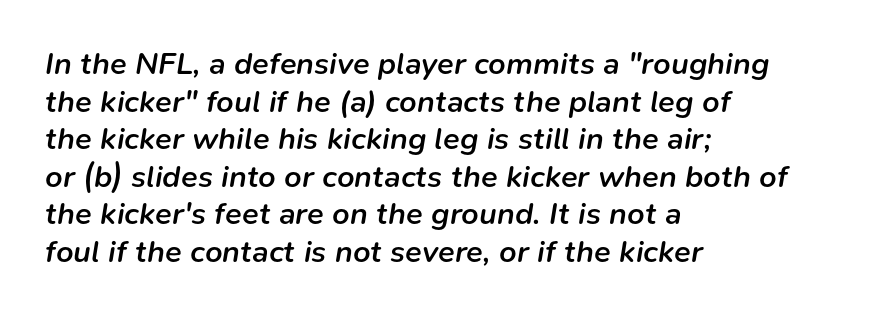
Q: Is the text bold? A: Semi-bold.
Q: Is the text italic (slanted)? A: Yes, it leans right by about 9 degrees.
Q: Is the text underlined? A: No.
Q: How is the paragraph aligned? A: Left-aligned.
Q: Is the spacing between letters normal or unusually wide? A: Normal.
Q: Width (condensed, normal, or wide)? A: Normal.
Q: Stroke contrast? A: Low.
Q: x-height? A: Medium.
Q: Monospaced? A: No.
